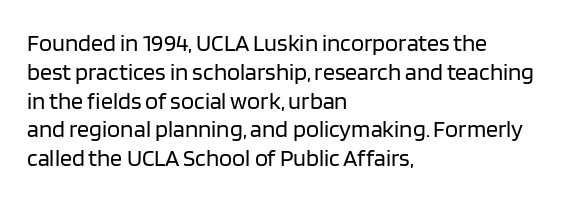
Q: Is the text bold? A: No.
Q: Is the text italic (slanted)? A: No, it is upright.
Q: Is the text underlined? A: No.
Q: How is the paragraph aligned? A: Left-aligned.
Q: Is the spacing between letters normal or unusually wide? A: Normal.
